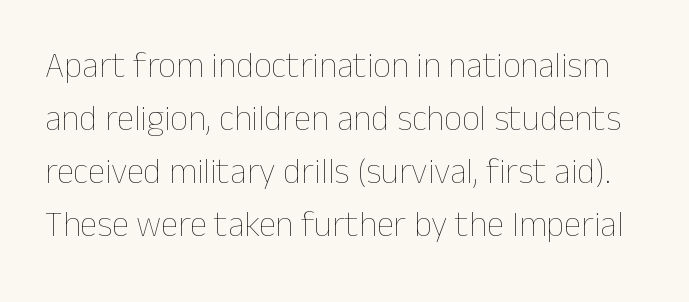
The string is rendered with underlining switched off. In terms of posture, this sample is upright. Default kerning and tracking; the words read as compact shapes. Baseline-to-baseline distance is the conventional proportion of letter height. Is this a fixed-width face? No — the glyphs have proportional, varying widths. The font sits on the lighter half of the weight spectrum, regular included.
